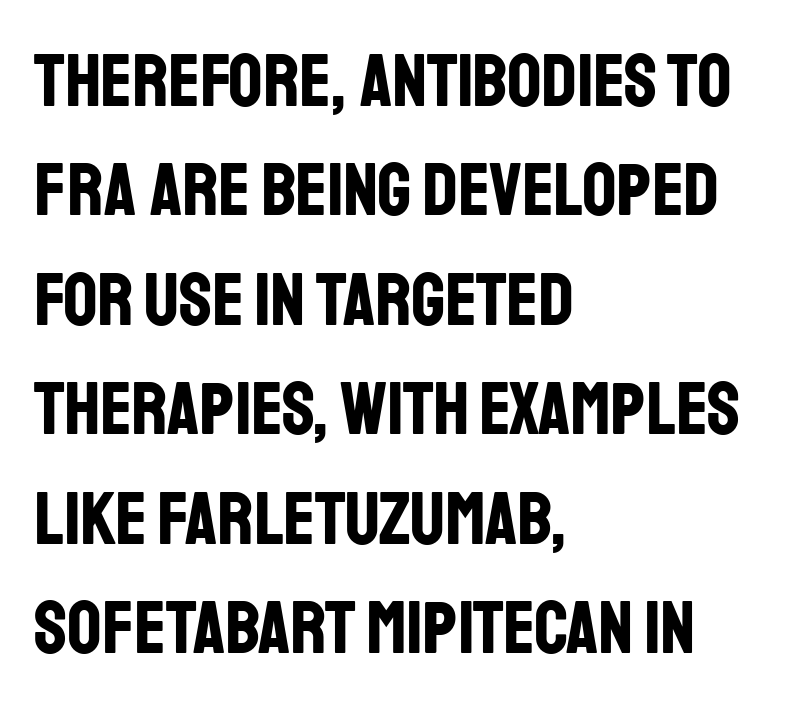
Descenders hang freely into open space. Caption: bold face, heavy strokes. If you drew a ruler down the left edge, every line would touch it. Note the varied advance widths — an 'i' is clearly narrower than an 'm'. This is roman type, the default non-slanted kind.
